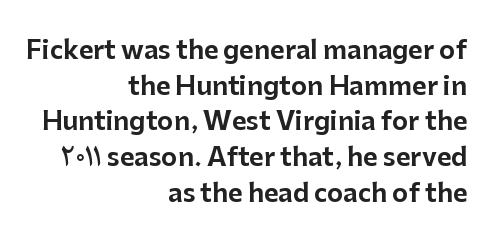
Does the lettering tilt? It doesn't — this is upright. Does the leading feel generous? No, just average. The area under the type is left untouched. There is no visible air inserted between adjacent glyphs.
